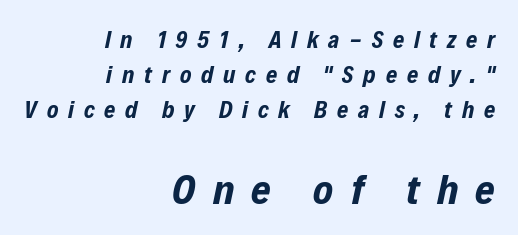
The image shows 42 px bold, condensed type, italic (leaning right); set right-aligned, normal line spacing (1.45x), unusually wide letter spacing (+0.41 em), not underlined; the second (bottom) block is 1.75x larger; low stroke contrast and a medium x-height.
